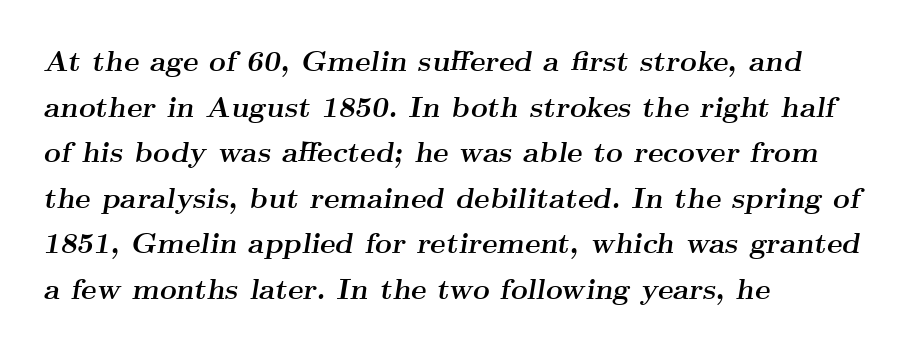
An italicized treatment has been applied to the whole sample. Its strokes are broad and dark, the hallmark of bold type. Here the glyphs are tracked normally, forming tight word shapes. Is this a fixed-width face? No — the glyphs have proportional, varying widths. Any mark beneath the type? The region is blank. Teacher's note: observe the even left margin — that is flush-left alignment.
